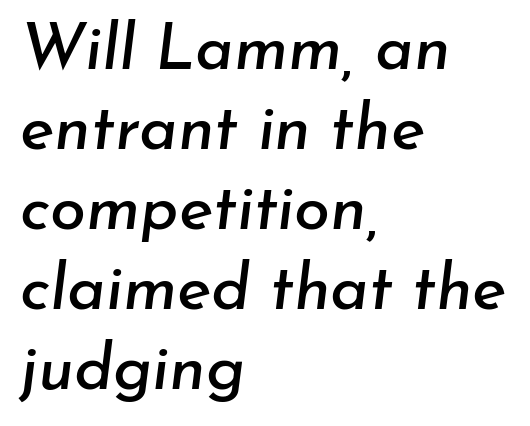
Q: Is the text italic (slanted)? A: Yes, it leans right by about 7 degrees.
Q: Is the text underlined? A: No.
Q: How is the paragraph aligned? A: Left-aligned.
Q: Is the spacing between letters normal or unusually wide? A: Normal.
Q: Width (condensed, normal, or wide)? A: Normal.
Q: Stroke contrast? A: Low.
Q: x-height? A: Small.
Q: Monospaced? A: No.
